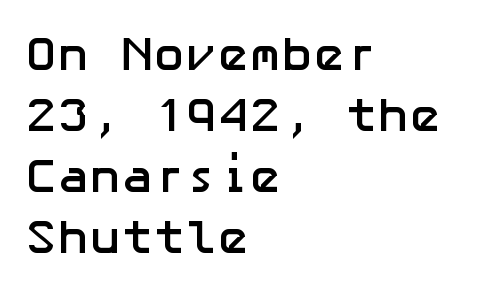
The image shows 48 px semibold sans-serif type, upright; set left-aligned, normal line spacing (1.27x), normal letter spacing, not underlined; low stroke contrast and a medium x-height.
